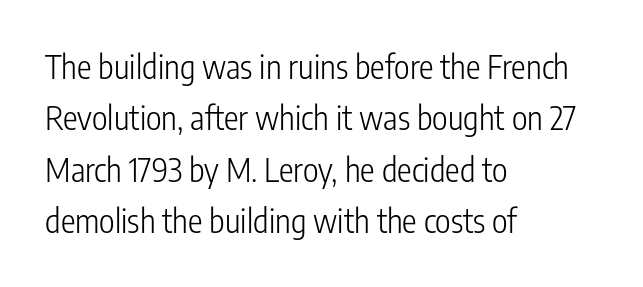
The axis of the letterforms is exactly vertical. Leftover space on each line is placed entirely after the last word. The typesetting does not lean heavy: it is not bold. There is no visible air inserted between adjacent glyphs. The passage shown is typed in a proportional face where columns would drift. A typesetter would label this face a sans.
